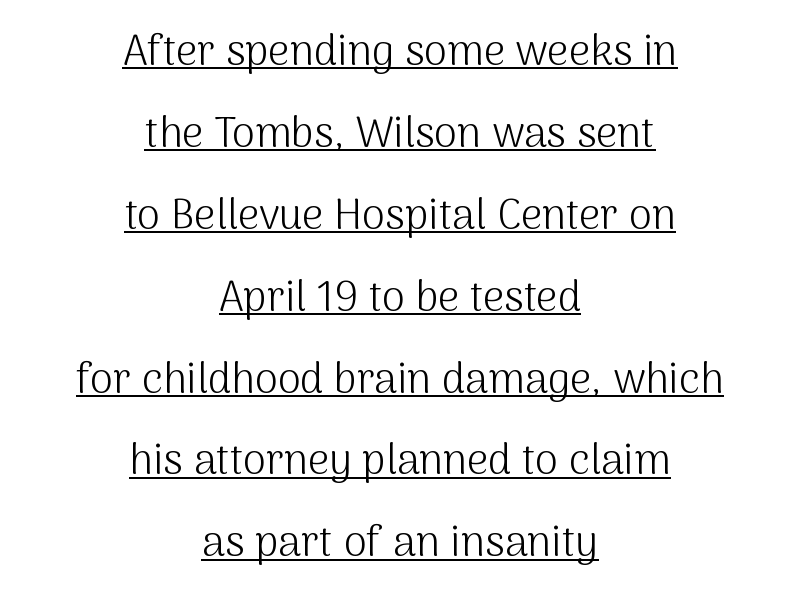
Compared with undecorated copy, this sample adds a rule below the words. I'd call this a sans setting — the letters go barefoot. Successive baselines arrive slowly, with a big drop between each. If you drew a line through each stem, it would be perfectly vertical. Letter spacing: default. Each letter keeps its own natural width here, so spacing adapts to shape.
